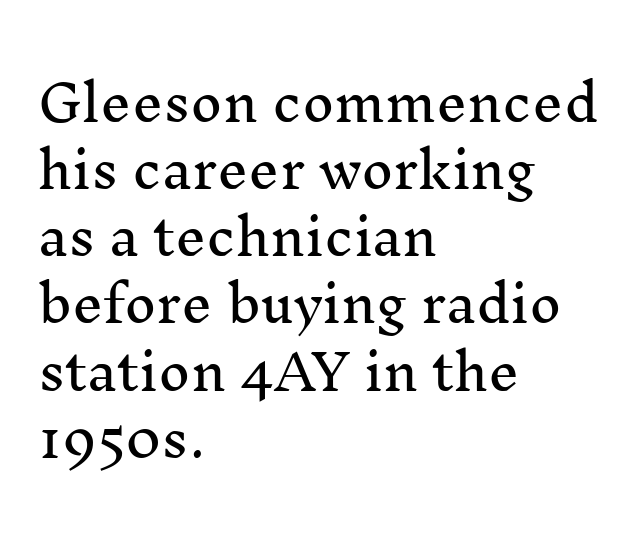
Honestly, the letter spacing is just normal — you wouldn't notice it. Vertically, the passage feels balanced, rows spaced as you'd expect. This is the regular roman posture of the typeface. The paragraph has a hard left edge and a soft right edge.
